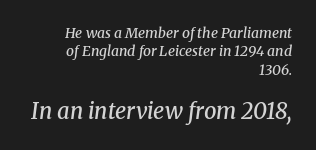
Q: Is the text bold? A: Semi-bold.
Q: Is the text italic (slanted)? A: Yes, it leans right by about 8 degrees.
Q: Is the text underlined? A: No.
Q: How is the paragraph aligned? A: Right-aligned.
Q: Is the spacing between letters normal or unusually wide? A: Normal.
Q: Is the spacing between lines tight, normal or loose? A: Normal.
Q: Which block of text is set in a larger size, the first (top) or the second (bottom)? A: The second (bottom) one.
